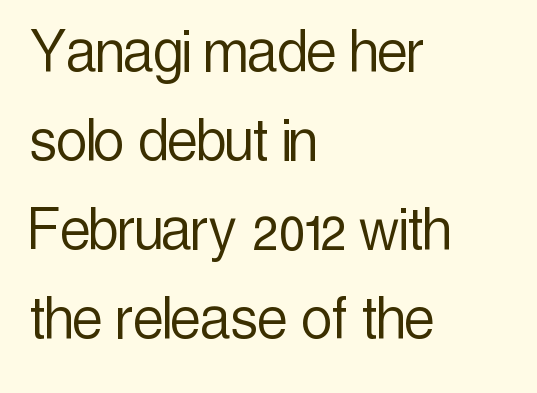
Standard letterfit; no display-style spreading of the glyphs. Look at the bottom of the vertical strokes: they stop flat, with no serifs. Posture: vertical. Looks like regular typesetting: each glyph gets only the width it needs. Stroke thickness stays within the range of a standard reading face or lighter.
